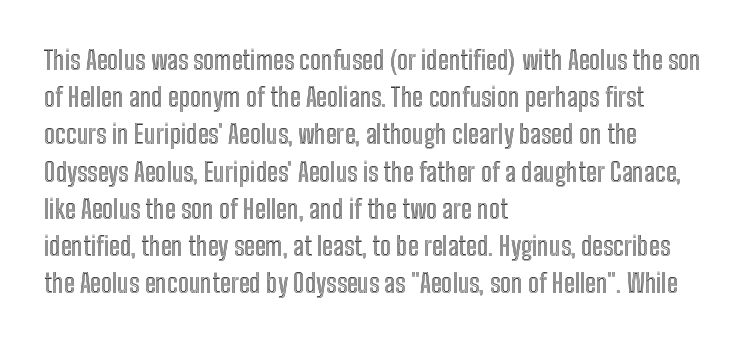
{"italic": "no", "underline": "no", "align": "left", "line_spacing": "normal", "line_spacing_ratio": 1.43, "letter_spacing": "normal", "letter_spacing_em": 0.0, "glyph_px": 26}
